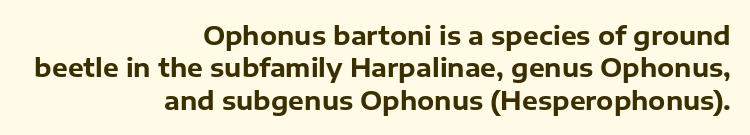
Q: Is the text bold? A: Yes.
Q: Is the text italic (slanted)? A: No, it is upright.
Q: Is the text underlined? A: No.
Q: How is the paragraph aligned? A: Right-aligned.
Q: Is the spacing between letters normal or unusually wide? A: Normal.
Q: Is the spacing between lines tight, normal or loose? A: Normal.
